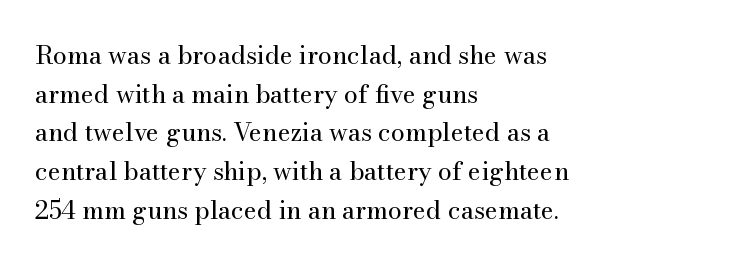
Q: Is the text bold? A: No.
Q: Is the text italic (slanted)? A: No, it is upright.
Q: Is the text underlined? A: No.
Q: How is the paragraph aligned? A: Left-aligned.
Q: Is the spacing between letters normal or unusually wide? A: Normal.
Q: Is the spacing between lines tight, normal or loose? A: Normal.
